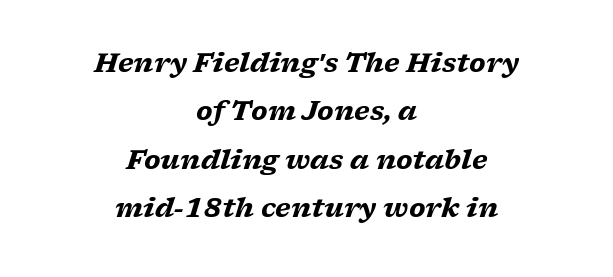
The image shows 26 px bold type, italic (leaning right); set centered, line spacing 1.86x, normal letter spacing, not underlined.
